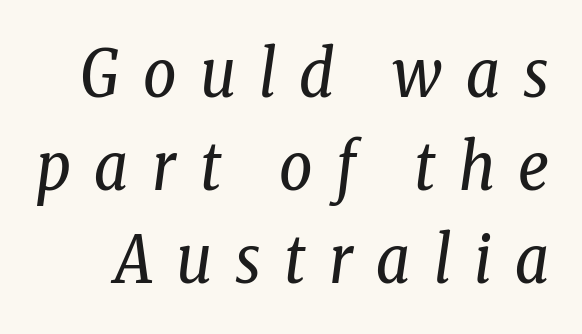
Notice how descenders clear the ascenders below comfortably — that's standard leading. Each stroke keeps to a modest, everyday thickness or less. What kind of face is this? One with serifs. The rendering inserts visible extra space after every character.
